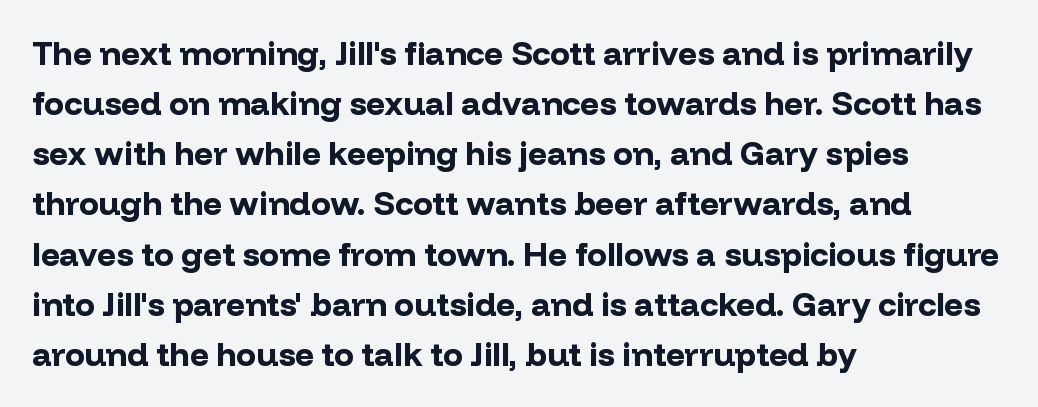
The image shows 33 px bold sans-serif type, upright; set left-aligned, normal line spacing (1.52x), normal letter spacing, not underlined; low stroke contrast and a medium x-height.
